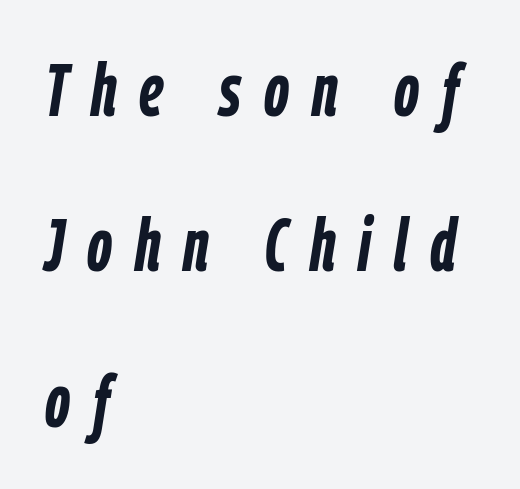
Q: Is the text bold? A: Yes.
Q: Is the text italic (slanted)? A: Yes, it leans right by about 9 degrees.
Q: Is the text underlined? A: No.
Q: How is the paragraph aligned? A: Left-aligned.
Q: Is the spacing between letters normal or unusually wide? A: Unusually wide.
Q: Is the spacing between lines tight, normal or loose? A: Loose.
Q: Width (condensed, normal, or wide)? A: Condensed.
Q: Stroke contrast? A: Low.
Q: x-height? A: Medium.
Q: Monospaced? A: No.
